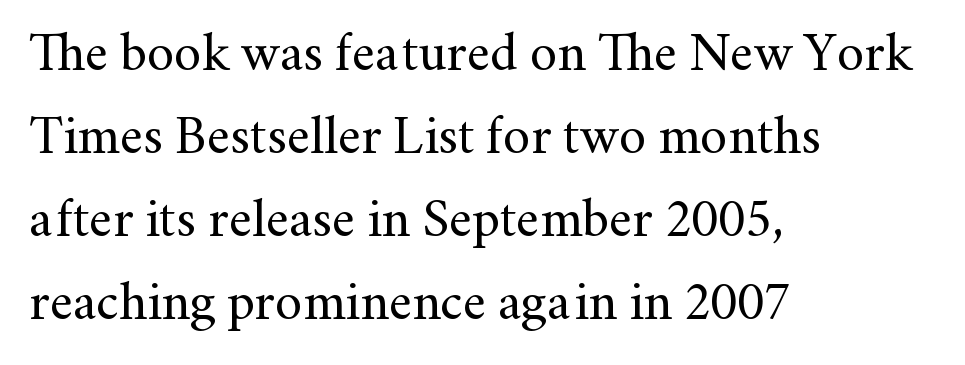
{"serif": "yes", "italic": "no", "bold": "no", "weight": "regular", "width": "normal", "stroke_contrast": "medium", "x_height": "small", "monospaced": "no", "underline": "no", "align": "left", "line_spacing": "normal", "line_spacing_ratio": 1.54, "letter_spacing": "normal", "letter_spacing_em": 0.0, "glyph_px": 54}
